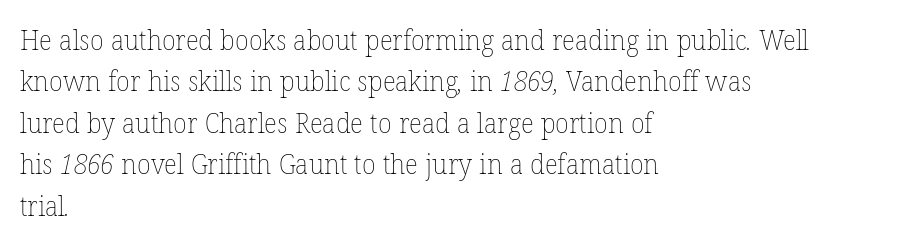
{"bold": "no", "weight": "thin", "width": "normal", "stroke_contrast": "low", "x_height": "medium", "monospaced": "no", "underline": "no", "align": "left", "line_spacing": "normal", "line_spacing_ratio": 1.48, "letter_spacing": "normal", "letter_spacing_em": 0.0, "glyph_px": 28}
